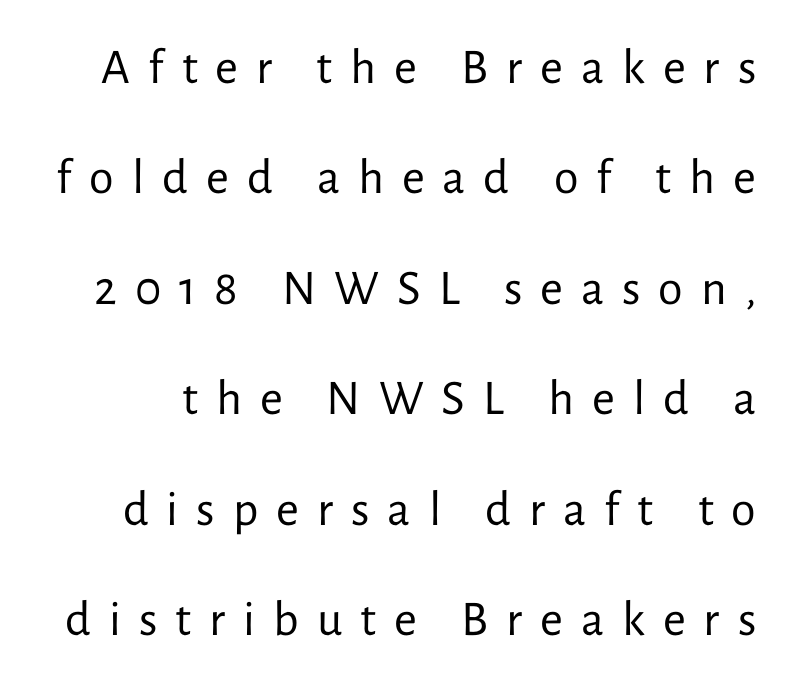
{"serif": "no", "italic": "no", "bold": "no", "weight": "regular", "width": "normal", "stroke_contrast": "low", "x_height": "medium", "monospaced": "no", "underline": "no", "line_spacing": "loose", "line_spacing_ratio": 2.21, "letter_spacing": "wide", "letter_spacing_em": 0.36, "glyph_px": 50}
